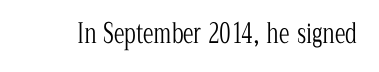
Q: Is the text bold? A: No.
Q: Is the text italic (slanted)? A: No, it is upright.
Q: Is the text underlined? A: No.
Q: Is the spacing between letters normal or unusually wide? A: Normal.
